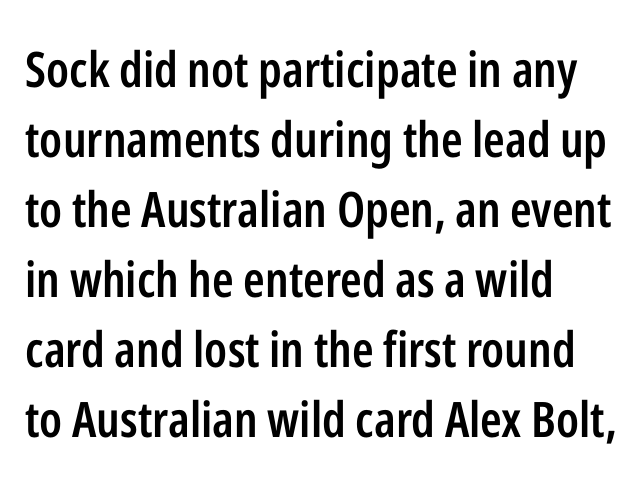
Q: Is the text bold? A: Semi-bold.
Q: Is the text italic (slanted)? A: No, it is upright.
Q: Is the typeface a serif or a sans-serif typeface? A: Sans-serif.
Q: Is the text underlined? A: No.
Q: How is the paragraph aligned? A: Left-aligned.
Q: Is the spacing between letters normal or unusually wide? A: Normal.
Q: Is the spacing between lines tight, normal or loose? A: Normal.
Q: Width (condensed, normal, or wide)? A: Condensed.
Q: Stroke contrast? A: Low.
Q: x-height? A: Medium.
Q: Monospaced? A: No.
